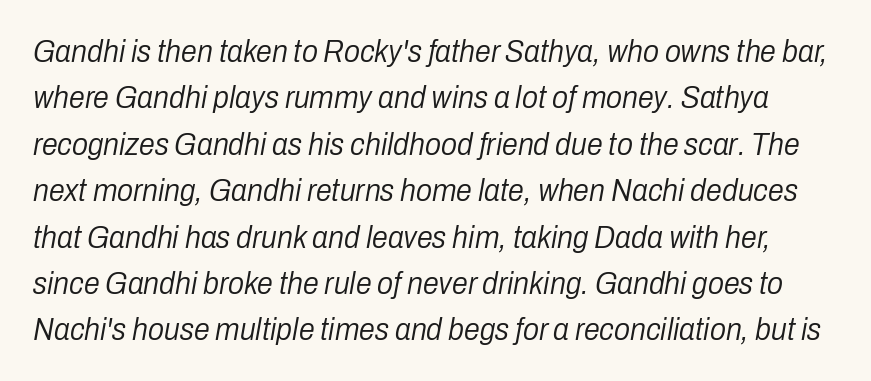
The image shows 32 px light, condensed type, italic (leaning right); set normal line spacing (1.45x), normal letter spacing, not underlined; low stroke contrast and a medium x-height.
